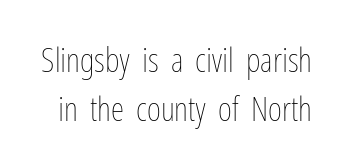
{"italic": "no", "bold": "no", "weight": "thin", "width": "condensed", "stroke_contrast": "low", "x_height": "medium", "monospaced": "no", "underline": "no", "line_spacing": "normal", "line_spacing_ratio": 1.44, "letter_spacing": "normal", "letter_spacing_em": 0.0, "glyph_px": 34}
